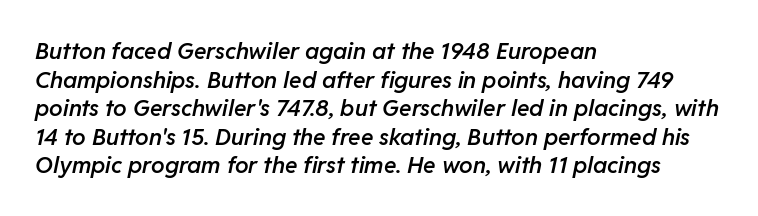
Look at the tracking — it's just the regular setting, nothing added. The specimen reads as italic at a glance. Does the weight exceed regular? Yes, but only to semibold. Which margin do the lines hug? The left one — the right edge is uneven. Underlining? Definitely not there.
